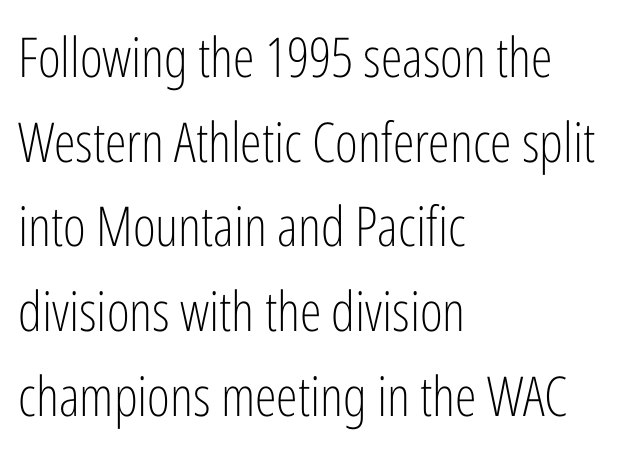
The image shows 55 px light, condensed sans-serif type, upright; set left-aligned, normal line spacing (1.54x), normal letter spacing, not underlined; low stroke contrast and a medium x-height.
